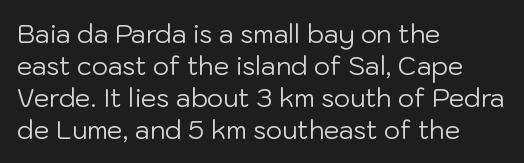
Q: Is the text bold? A: No.
Q: Is the text italic (slanted)? A: No, it is upright.
Q: Is the text underlined? A: No.
Q: How is the paragraph aligned? A: Left-aligned.
Q: Is the spacing between letters normal or unusually wide? A: Normal.
Q: Is the spacing between lines tight, normal or loose? A: Normal.
